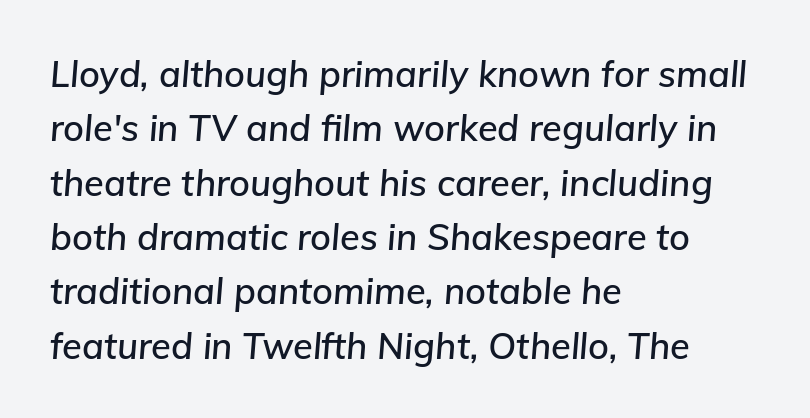
Emphasis-style slanted type is in use. The type is set solid horizontally, with unmodified tracking. Proportional: the letters do not fall into vertical columns. Honestly, the row spacing looks completely unremarkable. Check under the words: just untouched page.
